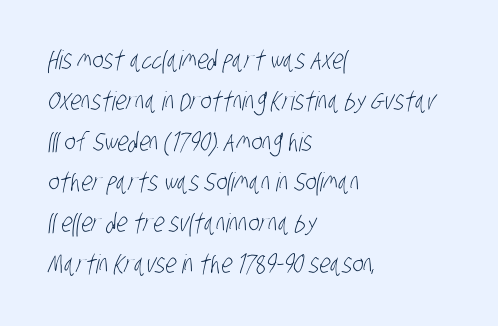
The passage shown stacks its lines at a standard gap. The characters are drawn with everyday or finer stroke widths. Line starts are locked; line ends wander. A typesetter would call this zero additional tracking. The zone under the glyphs is completely vacant.
